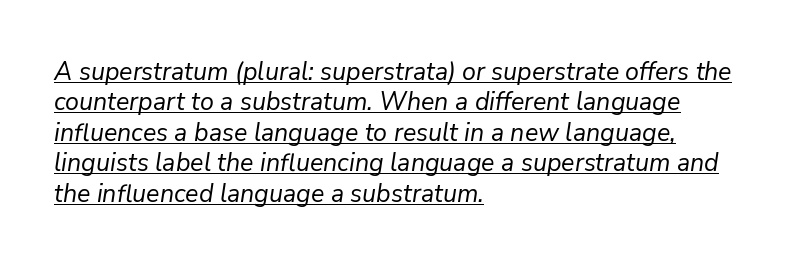
The image shows 25 px text type, italic (leaning right); set left-aligned, line spacing 1.22x, normal letter spacing, underlined.
